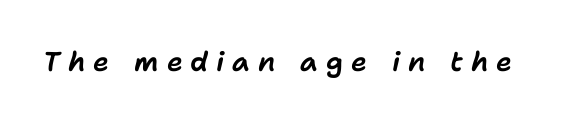
Q: Is the text italic (slanted)? A: Yes, it leans right by about 11 degrees.
Q: Is the text underlined? A: No.
Q: Is the spacing between letters normal or unusually wide? A: Unusually wide.
